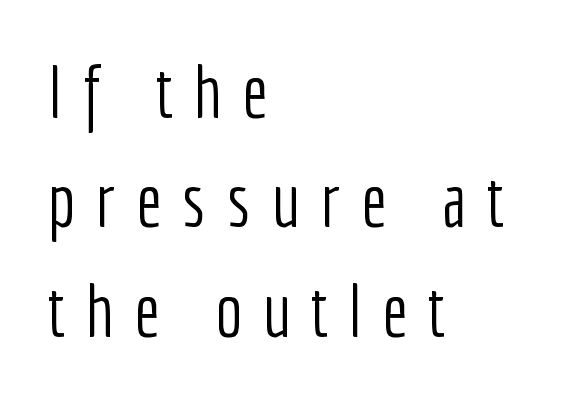
{"serif": "no", "italic": "no", "bold": "no", "weight": "light", "width": "condensed", "stroke_contrast": "low", "x_height": "medium", "monospaced": "no", "underline": "no", "align": "left", "line_spacing": "normal", "line_spacing_ratio": 1.5, "letter_spacing": "wide", "letter_spacing_em": 0.28, "glyph_px": 73}
